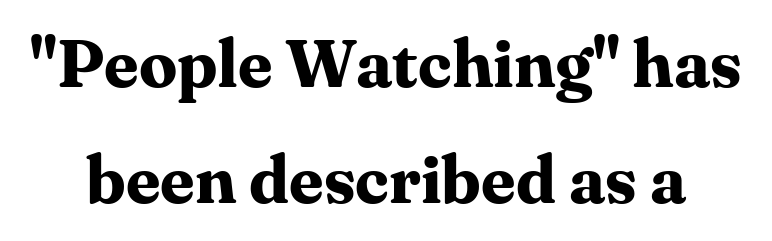
{"serif": "yes", "italic": "no", "bold": "yes", "weight": "bold", "width": "normal", "stroke_contrast": "medium", "x_height": "medium", "monospaced": "no", "underline": "no", "line_spacing": "normal", "line_spacing_ratio": 1.7, "letter_spacing": "normal", "letter_spacing_em": 0.0, "glyph_px": 68}
